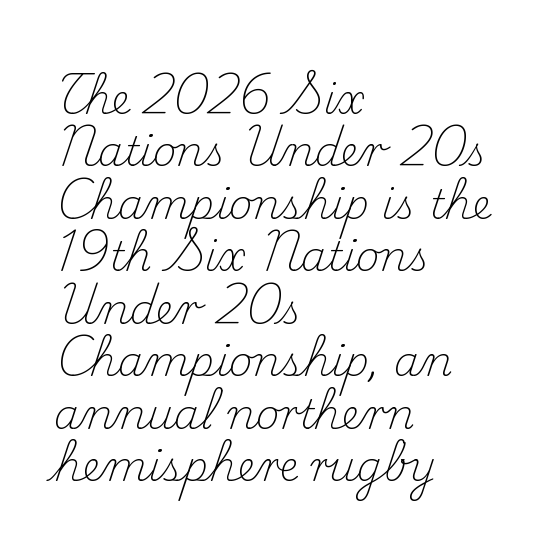
Each letter keeps its own natural width here, so spacing adapts to shape. Compared with a centered layout, this one pins lines to the left instead. A quiet, ordinary-to-light weight characterises the typeface. This sample keeps an unexceptional amount of space between lines. Honestly, there is no underline to notice here at all. Small tapered or slab feet sit at the stroke ends, so this counts as serif.
